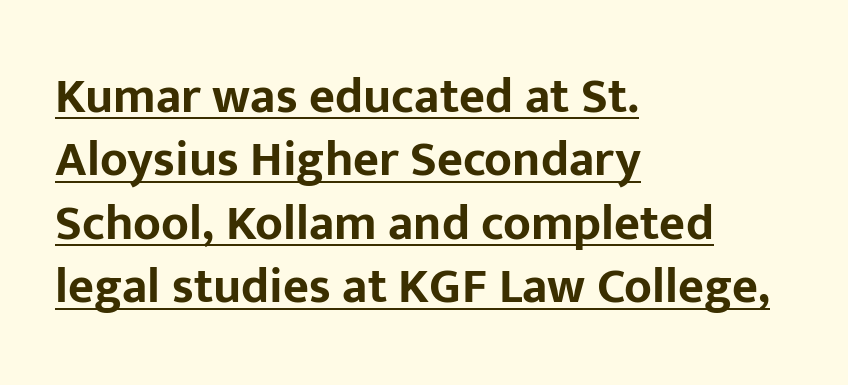
{"serif": "no", "italic": "no", "bold": "yes", "weight": "bold", "width": "normal", "stroke_contrast": "low", "x_height": "medium", "monospaced": "no", "underline": "yes", "align": "left", "line_spacing": "normal", "line_spacing_ratio": 1.27, "letter_spacing": "normal", "letter_spacing_em": 0.0, "glyph_px": 50}
